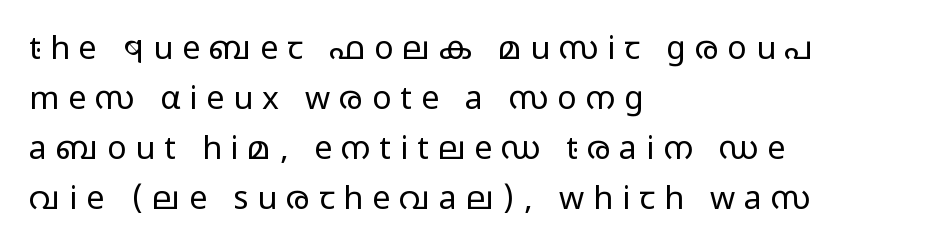
Q: Is the text bold? A: No.
Q: Is the text italic (slanted)? A: No, it is upright.
Q: Is the typeface a serif or a sans-serif typeface? A: Sans-serif.
Q: Is the text underlined? A: No.
Q: How is the paragraph aligned? A: Left-aligned.
Q: Is the spacing between letters normal or unusually wide? A: Unusually wide.
Q: Is the spacing between lines tight, normal or loose? A: Normal.
Q: Width (condensed, normal, or wide)? A: Wide.
Q: Stroke contrast? A: Low.
Q: x-height? A: Medium.
Q: Monospaced? A: No.
